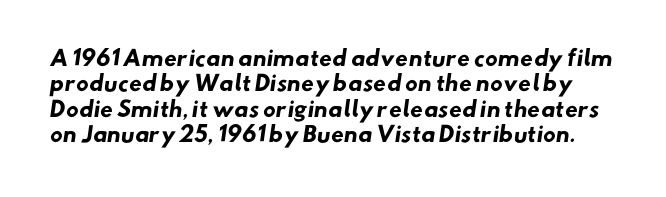
Q: Is the text bold? A: Yes.
Q: Is the text underlined? A: No.
Q: Is the spacing between letters normal or unusually wide? A: Normal.
